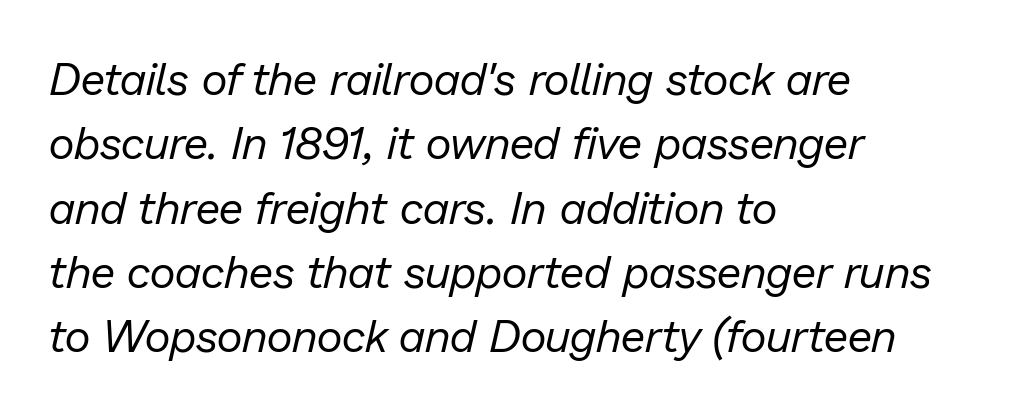
{"italic": "yes", "lean": "right", "slant_degrees": 13, "bold": "no", "weight": "regular", "width": "normal", "stroke_contrast": "low", "x_height": "medium", "monospaced": "no", "underline": "no", "align": "left", "line_spacing": "normal", "line_spacing_ratio": 1.43, "letter_spacing": "normal", "letter_spacing_em": 0.0, "glyph_px": 45}
